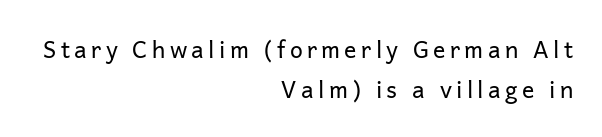
{"italic": "no", "bold": "no", "underline": "no", "align": "right", "line_spacing_ratio": 1.75, "glyph_px": 23}
